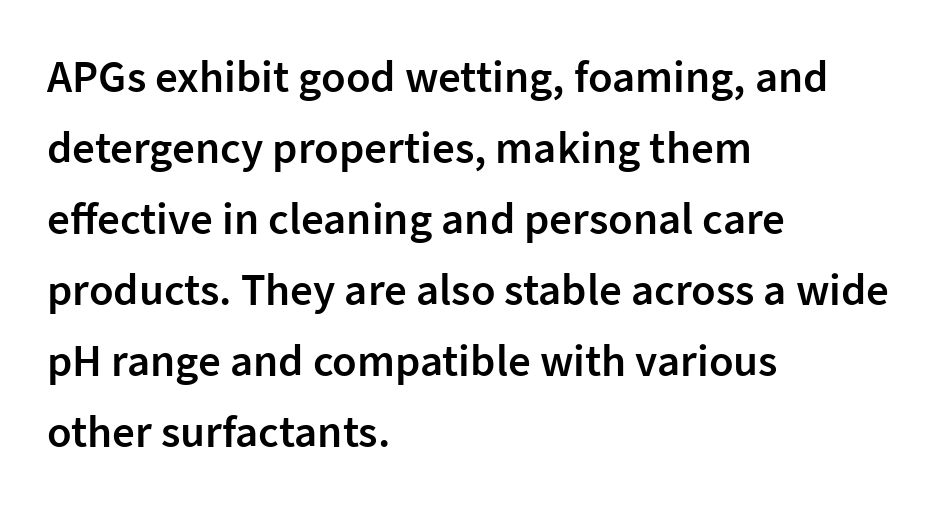
{"serif": "no", "italic": "no", "bold": "semi", "weight": "semibold", "width": "normal", "stroke_contrast": "low", "x_height": "medium", "monospaced": "no", "underline": "no", "align": "left", "line_spacing": "normal", "line_spacing_ratio": 1.58, "letter_spacing": "normal", "letter_spacing_em": 0.0, "glyph_px": 45}
